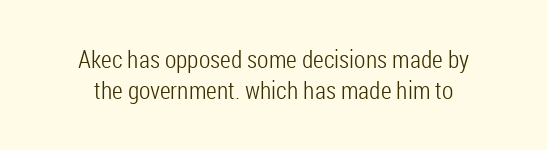
The image shows 25 px text type, upright; set line spacing 1.23x, normal letter spacing, not underlined.
